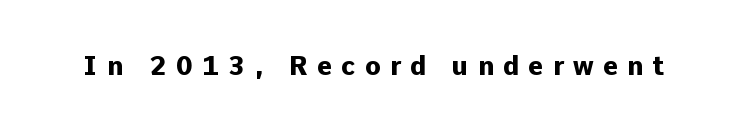
The image shows 26 px bold type, upright; set unusually wide letter spacing (+0.35 em), not underlined.
